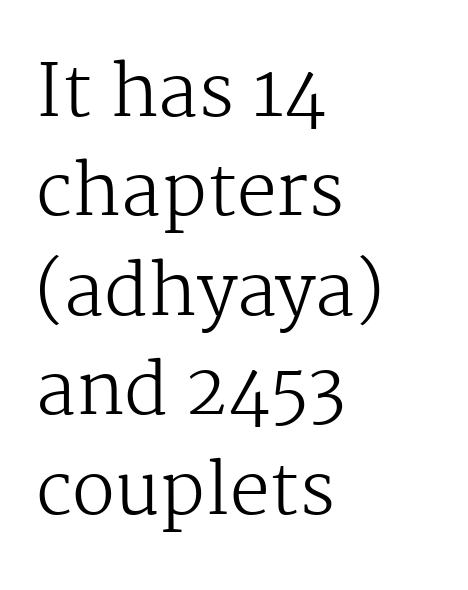
{"serif": "yes", "italic": "no", "bold": "no", "weight": "regular", "width": "normal", "stroke_contrast": "medium", "x_height": "medium", "monospaced": "no", "underline": "no", "align": "left", "line_spacing": "normal", "line_spacing_ratio": 1.4, "letter_spacing": "normal", "letter_spacing_em": 0.0, "glyph_px": 71}
